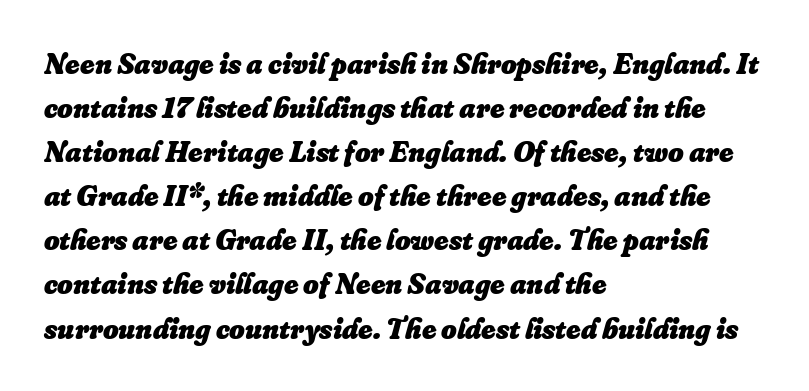
Q: Is the text bold? A: Yes.
Q: Is the text italic (slanted)? A: Yes, it leans right by about 16 degrees.
Q: Is the text underlined? A: No.
Q: How is the paragraph aligned? A: Left-aligned.
Q: Is the spacing between letters normal or unusually wide? A: Normal.
Q: Is the spacing between lines tight, normal or loose? A: Normal.
Q: Width (condensed, normal, or wide)? A: Normal.
Q: Stroke contrast? A: Low.
Q: x-height? A: Small.
Q: Monospaced? A: No.
